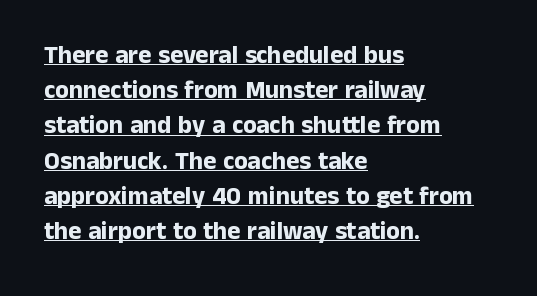
{"italic": "no", "bold": "yes", "underline": "yes", "align": "left", "line_spacing": "normal", "line_spacing_ratio": 1.41, "letter_spacing": "normal", "letter_spacing_em": 0.0, "glyph_px": 25}
